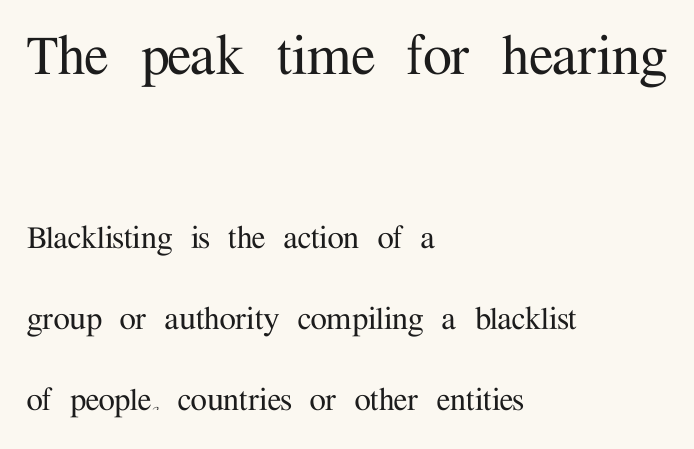
The image shows 65 px serif type, upright; set left-aligned, loose line spacing (2.19x), normal letter spacing, not underlined; the first (top) block is 1.76x larger; medium stroke contrast and a medium x-height.
